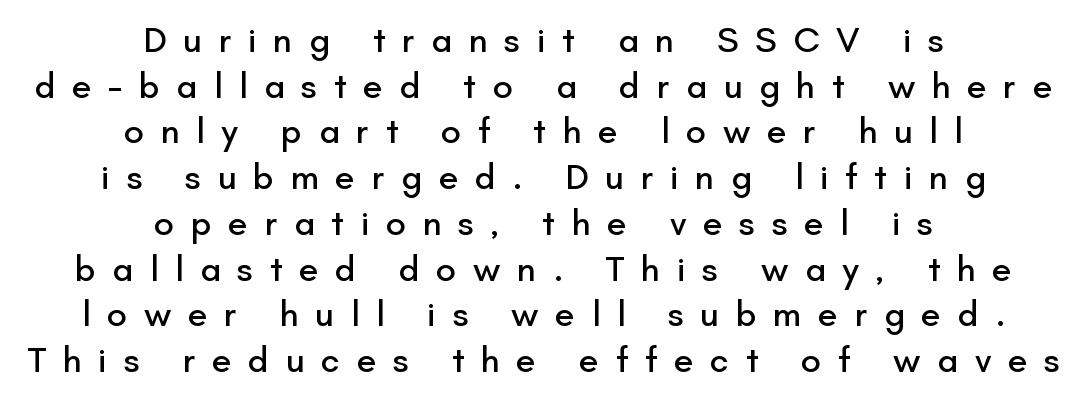
{"serif": "no", "italic": "no", "width": "normal", "stroke_contrast": "low", "x_height": "small", "monospaced": "no", "underline": "no", "align": "center", "line_spacing": "normal", "line_spacing_ratio": 1.27, "letter_spacing": "wide", "letter_spacing_em": 0.46, "glyph_px": 36}
